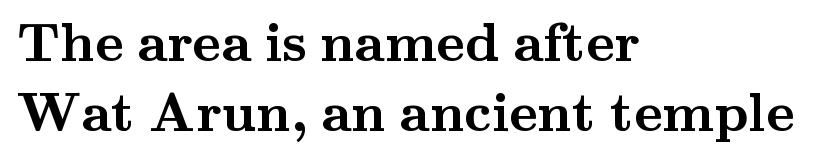
The image shows 54 px semibold, wide serif type, upright; set left-aligned, normal line spacing (1.3x), normal letter spacing, not underlined; medium stroke contrast and a small x-height.
